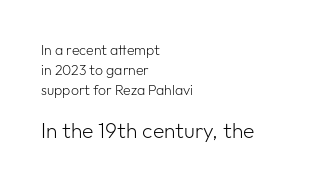
In terms of letterspacing, this is plain default setting. The compositor pushed each line to the left boundary. The type sits square on the baseline with zero lean. A normal amount of white space separates one row of letters from the next. Just letters on the line, the space beneath them empty.
